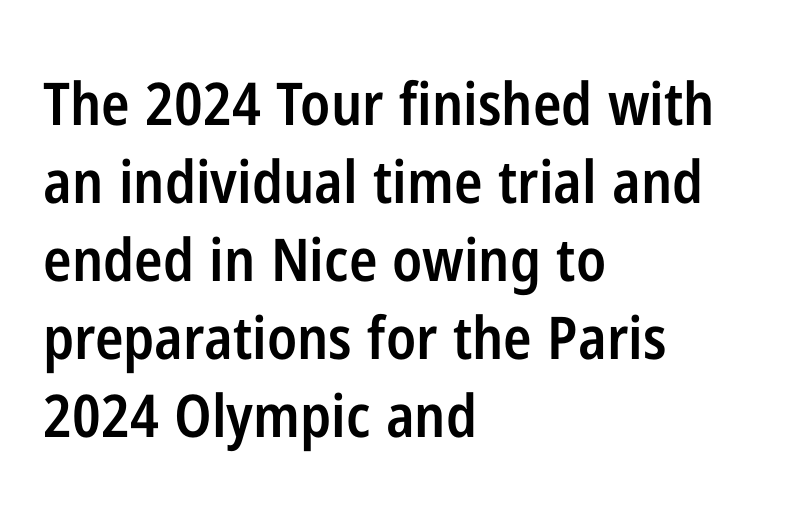
{"serif": "no", "italic": "no", "bold": "semi", "weight": "semibold", "width": "condensed", "stroke_contrast": "low", "x_height": "medium", "monospaced": "no", "underline": "no", "align": "left", "line_spacing": "normal", "line_spacing_ratio": 1.32, "letter_spacing": "normal", "letter_spacing_em": 0.0, "glyph_px": 59}
